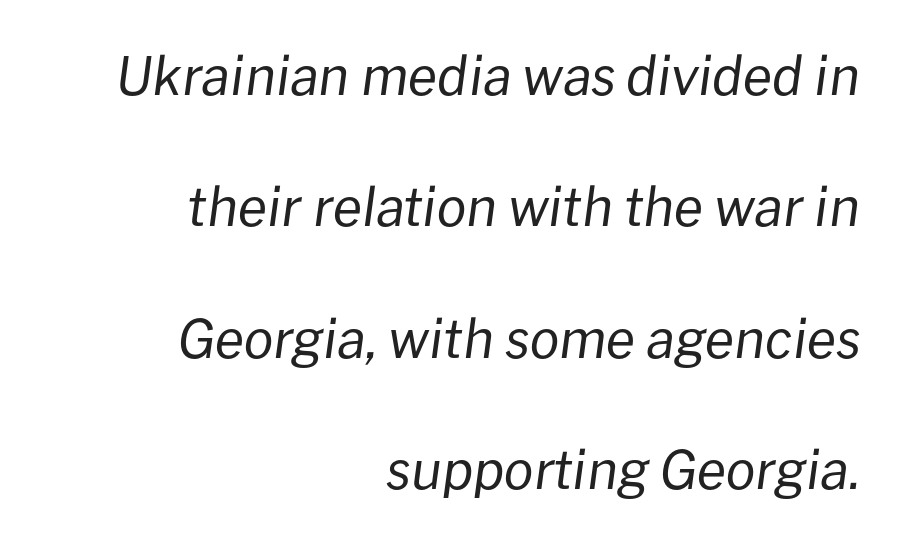
Which margin do the lines hug? The right one — the left edge is uneven. Here the designer chose a conventional face with non-uniform glyph widths. The rendering uses a large line-height, opening up the rows. Vertical stems look standard width or narrower in stroke. Spacing between characters is what you'd get straight out of the box.
